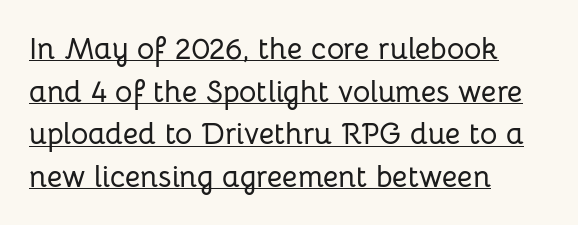
Q: Is the text italic (slanted)? A: No, it is upright.
Q: Is the typeface a serif or a sans-serif typeface? A: Sans-serif.
Q: Is the text underlined? A: Yes.
Q: How is the paragraph aligned? A: Left-aligned.
Q: Is the spacing between letters normal or unusually wide? A: Normal.
Q: Is the spacing between lines tight, normal or loose? A: Normal.
Q: Width (condensed, normal, or wide)? A: Normal.
Q: Stroke contrast? A: Low.
Q: x-height? A: Medium.
Q: Monospaced? A: No.
